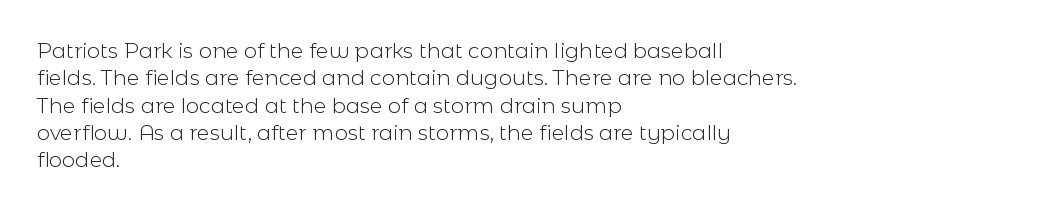
Reading down the block, your eye returns to a fixed left position each line. The weight tops out at a normal text grade. Interline gaps are of average width in this sample. The letters sit at their default tracking, neither squeezed nor spread.
